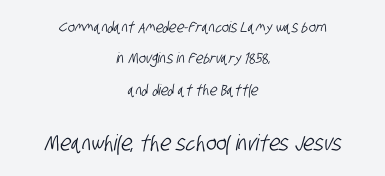
Q: Is the text underlined? A: No.
Q: How is the paragraph aligned? A: Centered.
Q: Is the spacing between letters normal or unusually wide? A: Normal.
Q: Is the spacing between lines tight, normal or loose? A: Loose.
Q: Which block of text is set in a larger size, the first (top) or the second (bottom)? A: The second (bottom) one.
